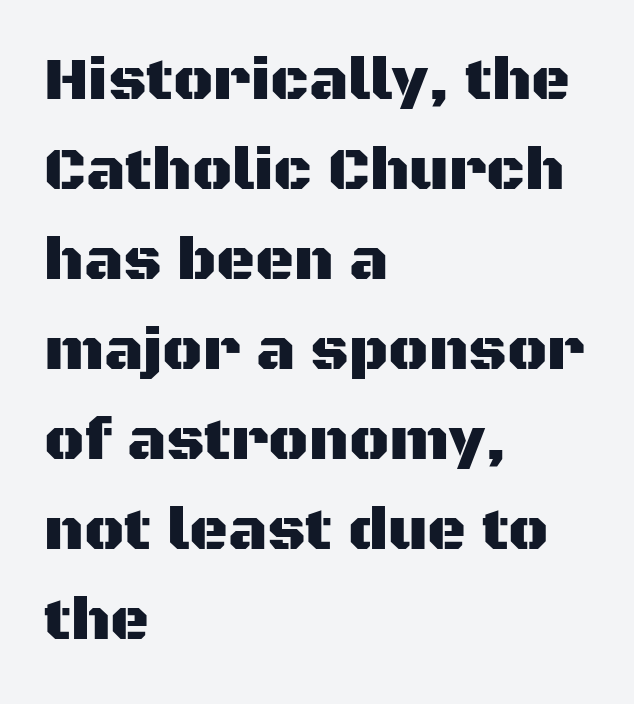
Q: Is the text italic (slanted)? A: No, it is upright.
Q: Is the typeface a serif or a sans-serif typeface? A: Sans-serif.
Q: Is the text underlined? A: No.
Q: How is the paragraph aligned? A: Left-aligned.
Q: Is the spacing between letters normal or unusually wide? A: Normal.
Q: Is the spacing between lines tight, normal or loose? A: Normal.
Q: Width (condensed, normal, or wide)? A: Normal.
Q: Stroke contrast? A: Medium.
Q: x-height? A: Large.
Q: Monospaced? A: No.
